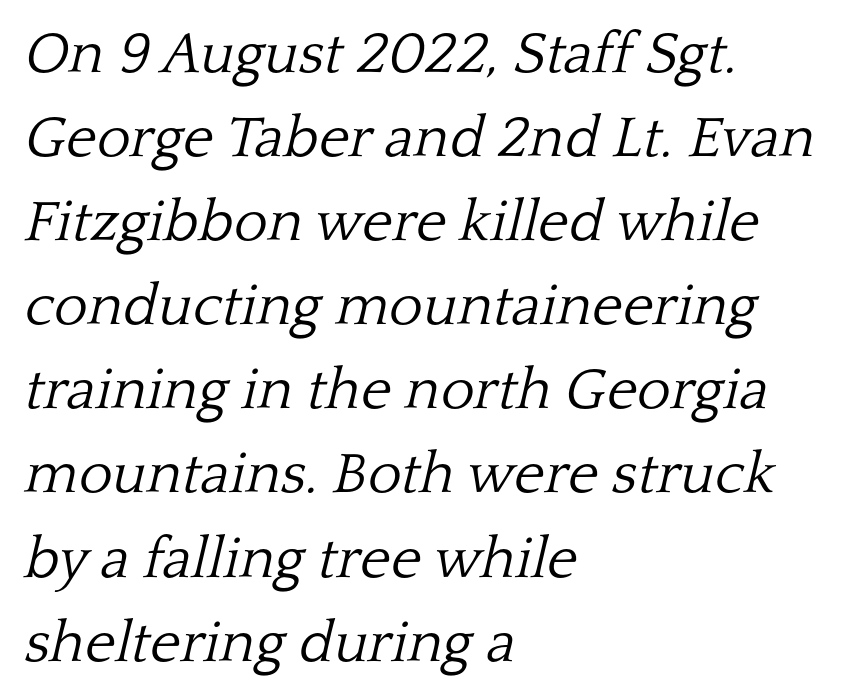
{"serif": "yes", "italic": "yes", "lean": "right", "slant_degrees": 13, "bold": "no", "weight": "light", "width": "normal", "stroke_contrast": "low", "x_height": "medium", "monospaced": "no", "underline": "no", "align": "left", "line_spacing": "normal", "line_spacing_ratio": 1.45, "letter_spacing": "normal", "letter_spacing_em": 0.0, "glyph_px": 58}
